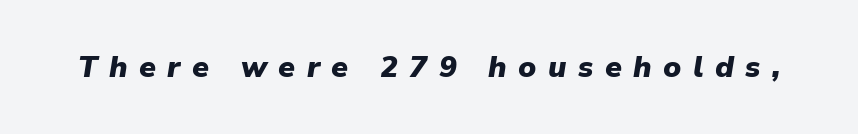
The image shows 30 px heavy type, italic (leaning right); set unusually wide letter spacing (+0.38 em), not underlined; low stroke contrast and a medium x-height.
